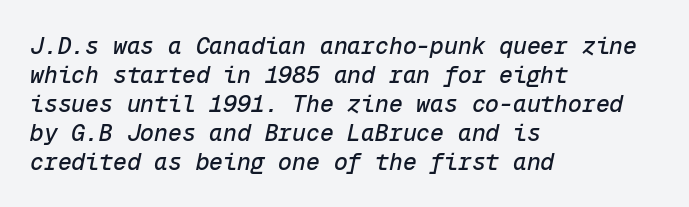
{"italic": "yes", "lean": "right", "slant_degrees": 12, "underline": "no", "align": "left", "line_spacing": "normal", "line_spacing_ratio": 1.26, "letter_spacing": "normal", "letter_spacing_em": 0.0, "glyph_px": 23}
